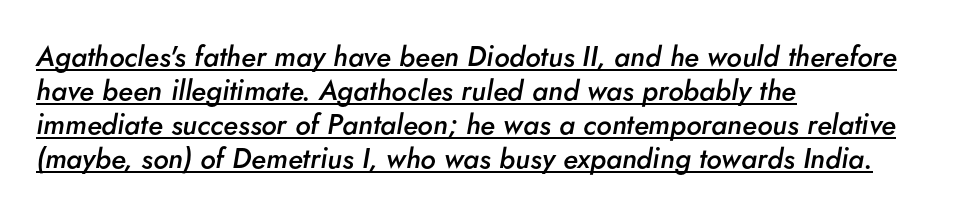
Q: Is the text bold? A: Semi-bold.
Q: Is the text italic (slanted)? A: Yes, it leans right by about 5 degrees.
Q: Is the text underlined? A: Yes.
Q: How is the paragraph aligned? A: Left-aligned.
Q: Is the spacing between letters normal or unusually wide? A: Normal.
Q: Width (condensed, normal, or wide)? A: Normal.
Q: Stroke contrast? A: Low.
Q: x-height? A: Small.
Q: Monospaced? A: No.
